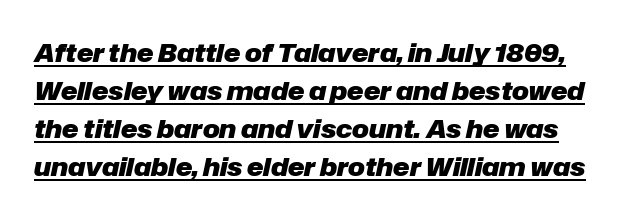
The image shows 25 px bold type, italic (leaning right); set normal line spacing (1.52x), normal letter spacing, underlined.
